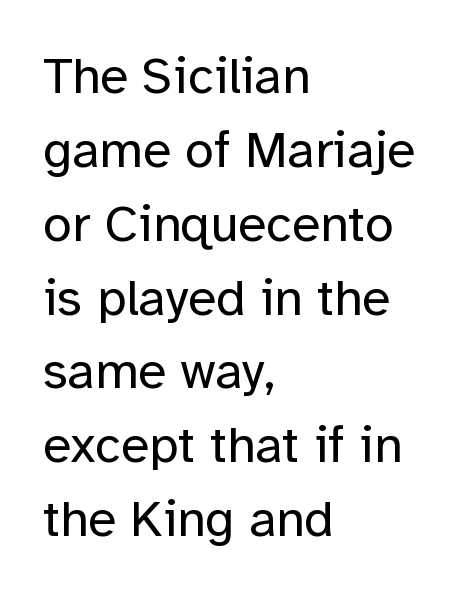
These lines are rendered in a variable-pitch font. In terms of leading, this rendering sits right in the middle. Beneath every word, the page is bare. In terms of posture, this sample is upright. Typographically, this falls in the sans-serif category.
